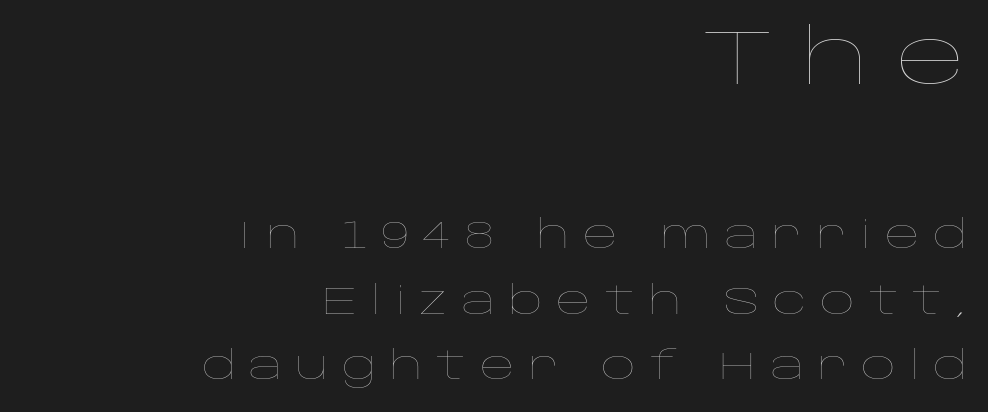
{"italic": "no", "bold": "no", "weight": "thin", "width": "wide", "stroke_contrast": "low", "x_height": "large", "monospaced": "no", "underline": "no", "align": "right", "line_spacing_ratio": 1.73, "letter_spacing": "wide", "letter_spacing_em": 0.35, "larger_block": "first", "size_ratio": 2.03, "glyph_px": 77}
